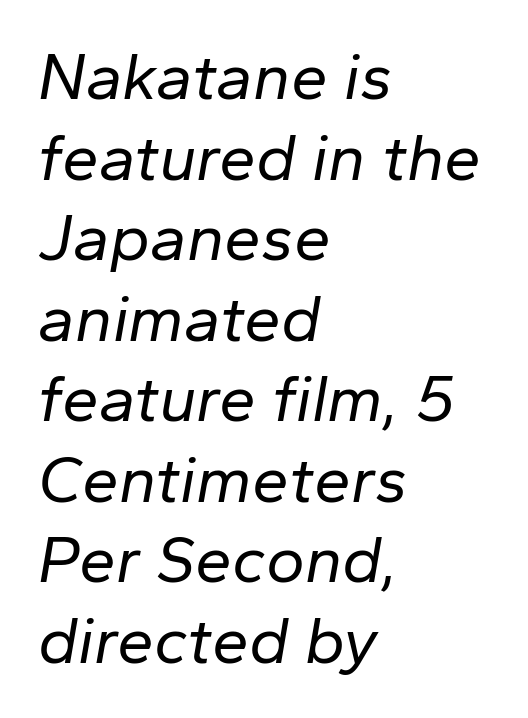
Between one letter and the next there's only the usual sliver of space. Honestly, there is no underline to notice here at all. The typeface has the unassuming heft of standard copy or less. One-word summary of the alignment: left. Tall strokes in this sample are angled rather than plumb. The letters advance in unequal steps, a hallmark of proportional type.
